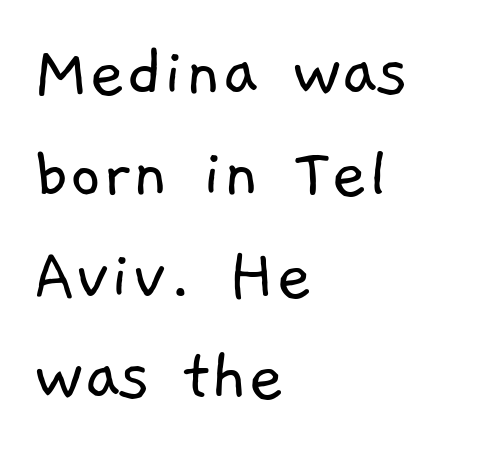
In CSS terms this would be text-align: left. Is the type heavy? It reads as light-to-regular instead. Proportional: the letters do not fall into vertical columns. A typesetter would call this leading conventional body-copy spacing.
